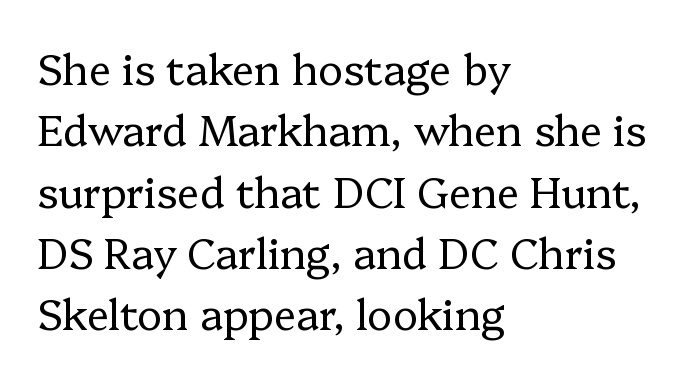
The image shows 42 px regular-weight serif type, upright; set left-aligned, normal line spacing (1.46x), normal letter spacing, not underlined; low stroke contrast and a medium x-height.
